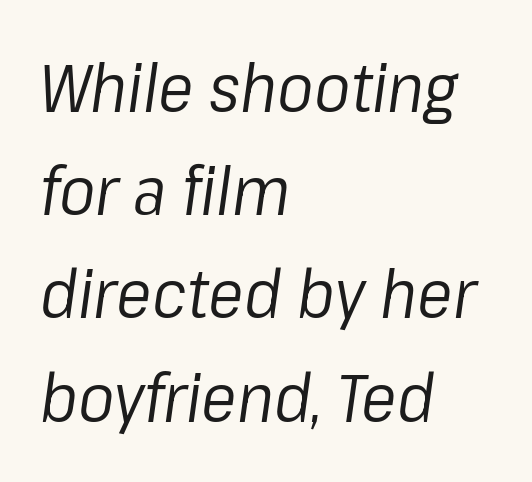
{"italic": "yes", "lean": "right", "slant_degrees": 8, "bold": "no", "weight": "regular", "width": "normal", "stroke_contrast": "low", "x_height": "medium", "monospaced": "no", "underline": "no", "align": "left", "line_spacing": "normal", "line_spacing_ratio": 1.54, "letter_spacing": "normal", "letter_spacing_em": 0.0, "glyph_px": 67}
